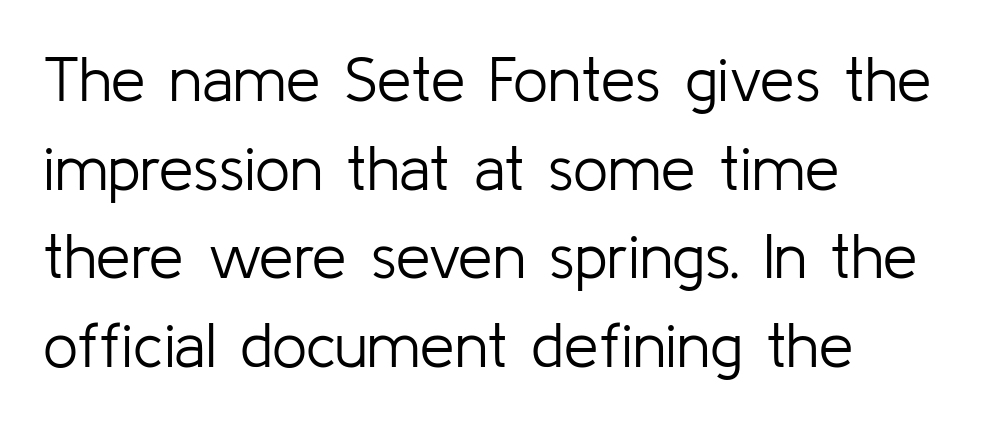
The image shows 62 px light sans-serif type, upright; set left-aligned, normal line spacing (1.43x), normal letter spacing, not underlined; low stroke contrast and a medium x-height.
